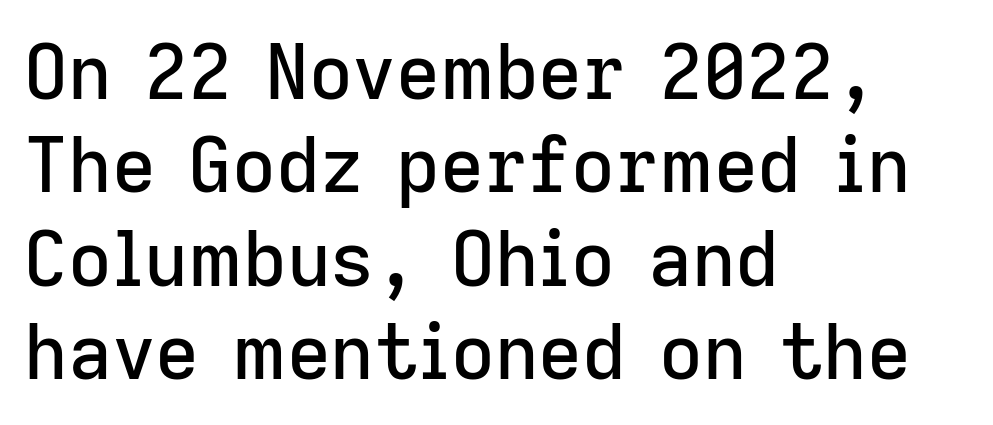
{"serif": "no", "italic": "no", "width": "normal", "stroke_contrast": "low", "x_height": "medium", "monospaced": "no", "underline": "no", "align": "left", "line_spacing_ratio": 1.23, "letter_spacing": "normal", "letter_spacing_em": 0.0, "glyph_px": 76}
